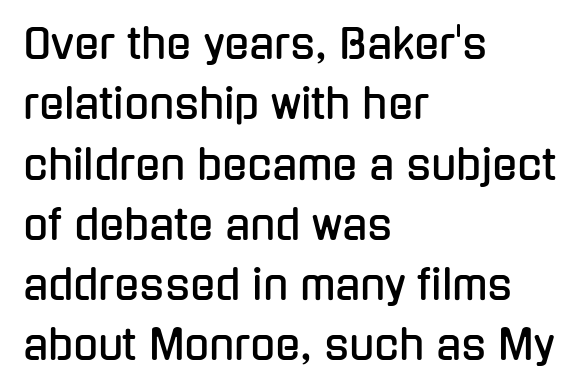
Q: Is the text italic (slanted)? A: No, it is upright.
Q: Is the typeface a serif or a sans-serif typeface? A: Sans-serif.
Q: Is the text underlined? A: No.
Q: How is the paragraph aligned? A: Left-aligned.
Q: Is the spacing between letters normal or unusually wide? A: Normal.
Q: Is the spacing between lines tight, normal or loose? A: Normal.
Q: Width (condensed, normal, or wide)? A: Condensed.
Q: Stroke contrast? A: Low.
Q: x-height? A: Medium.
Q: Monospaced? A: No.
